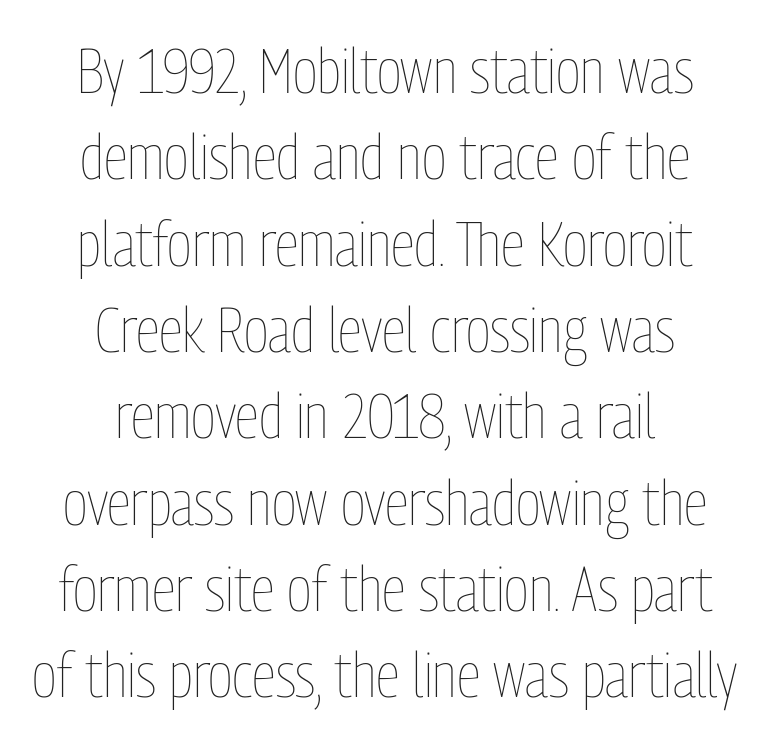
{"italic": "no", "bold": "no", "weight": "thin", "width": "condensed", "stroke_contrast": "low", "x_height": "medium", "monospaced": "no", "underline": "no", "align": "center", "line_spacing": "normal", "line_spacing_ratio": 1.37, "letter_spacing": "normal", "letter_spacing_em": 0.0, "glyph_px": 63}
